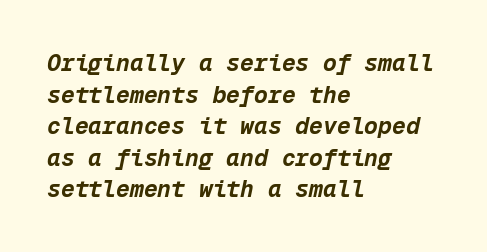
Q: Is the text bold? A: Yes.
Q: Is the text italic (slanted)? A: Yes, it leans right by about 12 degrees.
Q: Is the text underlined? A: No.
Q: How is the paragraph aligned? A: Left-aligned.
Q: Is the spacing between letters normal or unusually wide? A: Normal.
Q: Is the spacing between lines tight, normal or loose? A: Normal.
